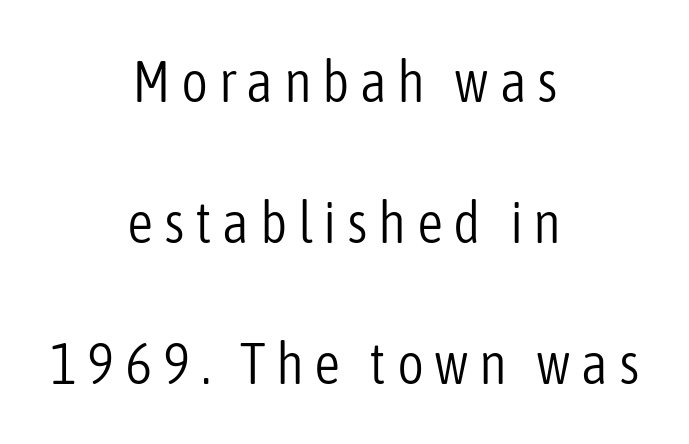
Q: Is the text bold? A: No.
Q: Is the text italic (slanted)? A: No, it is upright.
Q: Is the typeface a serif or a sans-serif typeface? A: Sans-serif.
Q: Is the text underlined? A: No.
Q: How is the paragraph aligned? A: Centered.
Q: Is the spacing between lines tight, normal or loose? A: Loose.
Q: Width (condensed, normal, or wide)? A: Condensed.
Q: Stroke contrast? A: Low.
Q: x-height? A: Medium.
Q: Monospaced? A: No.
